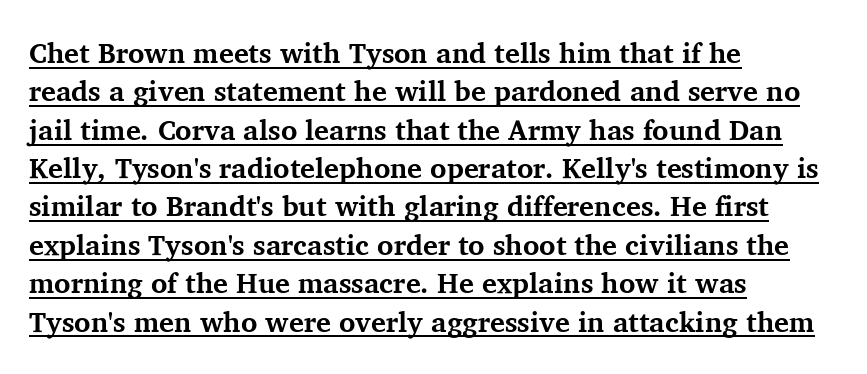
Q: Is the text bold? A: Yes.
Q: Is the text italic (slanted)? A: No, it is upright.
Q: Is the typeface a serif or a sans-serif typeface? A: Serif.
Q: Is the text underlined? A: Yes.
Q: How is the paragraph aligned? A: Left-aligned.
Q: Is the spacing between letters normal or unusually wide? A: Normal.
Q: Is the spacing between lines tight, normal or loose? A: Normal.
Q: Width (condensed, normal, or wide)? A: Normal.
Q: Stroke contrast? A: Medium.
Q: x-height? A: Medium.
Q: Monospaced? A: No.
